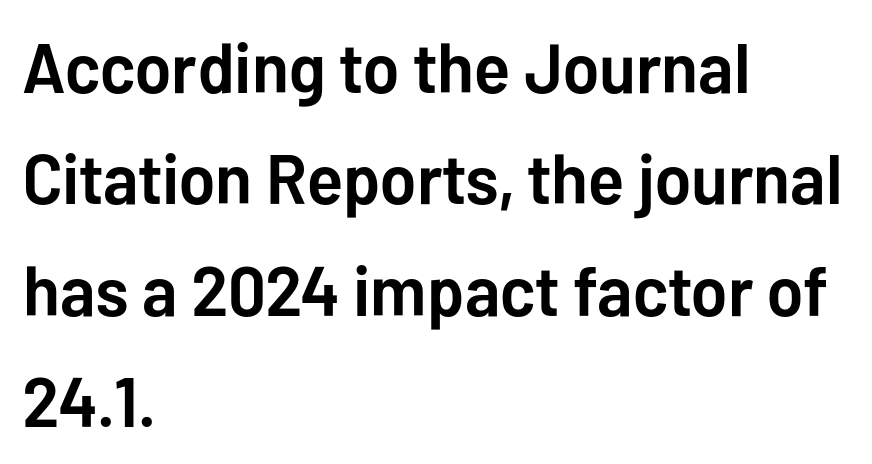
A typesetter would call this zero additional tracking. Each line starts at the same left margin while the right side varies. Bold? Absolutely — the strokes are thick and heavy. Glance below the letters and you will spot only blank space. The characters display no serif detailing; their extremities are plain. The letters advance in unequal steps, a hallmark of proportional type.
